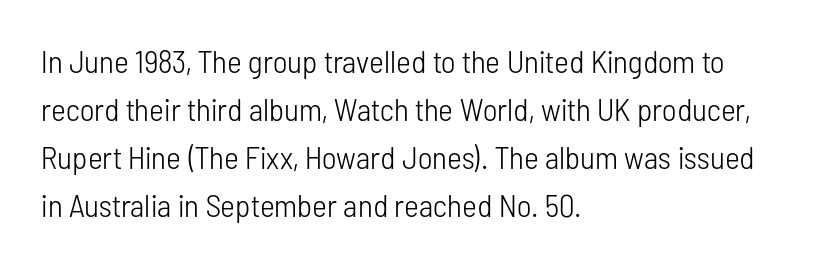
The image shows 32 px light, condensed sans-serif type, upright; set left-aligned, normal line spacing (1.5x), normal letter spacing, not underlined; low stroke contrast and a medium x-height.
